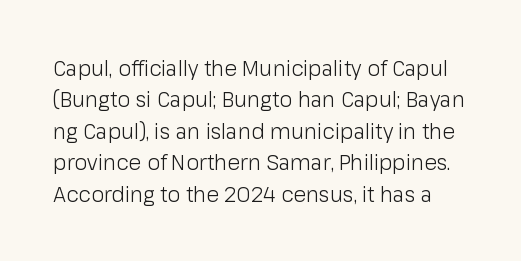
You could call the tracking neutral — neither tight nor loose. Regarding leading, the lines here are spaced in the standard way. Decoration check: the copy has no underline. Quick note: not italic, upright. Letters have the restrained weight of plain body copy at most.
